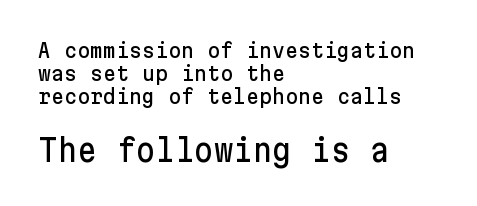
{"serif": "no", "italic": "no", "width": "normal", "stroke_contrast": "low", "x_height": "medium", "underline": "no", "align": "left", "line_spacing_ratio": 1.16, "letter_spacing": "normal", "letter_spacing_em": 0.0, "larger_block": "second", "size_ratio": 1.5, "glyph_px": 30}
